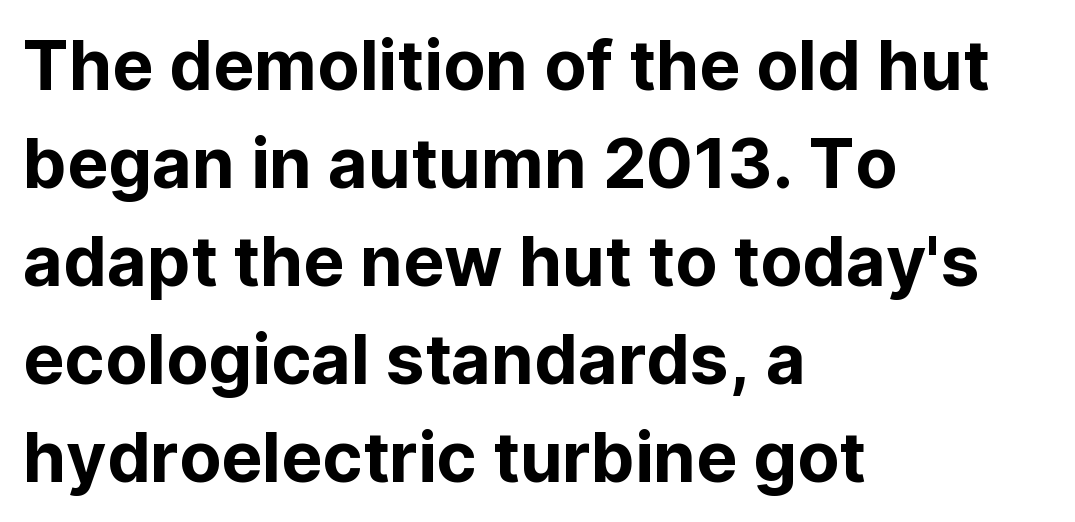
The face used here is proportionally spaced, like ordinary book or web type. Honestly, there is no underline to notice here at all. Line spacing here is normal. Does extra space separate the letters? No, they use regular spacing.
